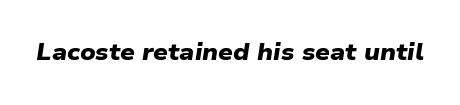
The image shows 23 px bold type; set normal letter spacing, not underlined.
